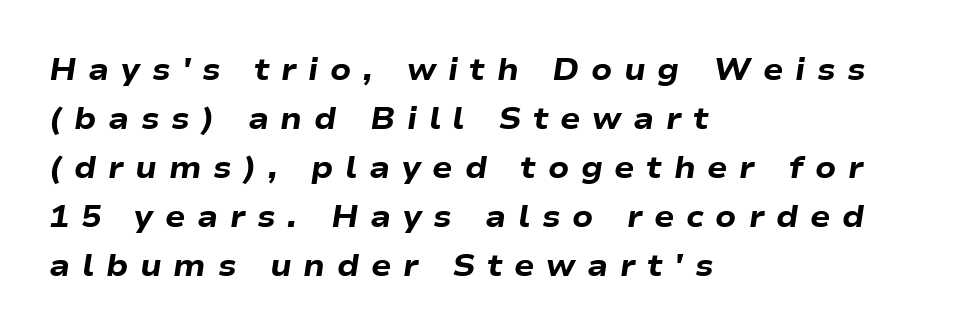
Q: Is the text bold? A: Yes.
Q: Is the text italic (slanted)? A: Yes, it leans right by about 9 degrees.
Q: Is the text underlined? A: No.
Q: How is the paragraph aligned? A: Left-aligned.
Q: Is the spacing between letters normal or unusually wide? A: Unusually wide.
Q: Is the spacing between lines tight, normal or loose? A: Normal.
Q: Width (condensed, normal, or wide)? A: Wide.
Q: Stroke contrast? A: Low.
Q: x-height? A: Medium.
Q: Monospaced? A: No.
